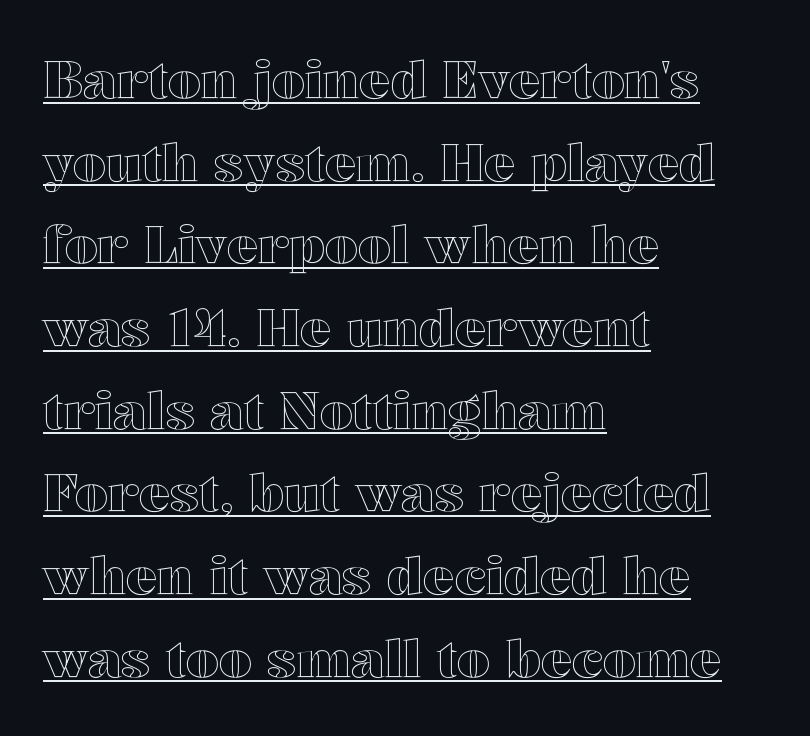
The passage is arranged the way most books set body copy — flush left. Looks like regular typesetting: each glyph gets only the width it needs. Does the leading feel generous? No, just average. Each word holds together tightly as a unit, with standard inter-letter gaps. Beneath each row of characters lies a ruled line.
